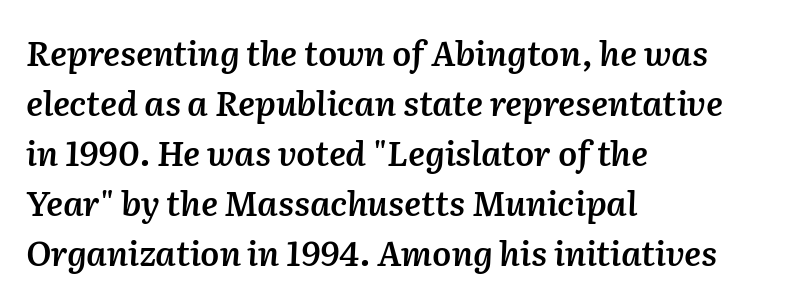
{"italic": "yes", "lean": "right", "slant_degrees": 2, "bold": "semi", "weight": "semibold", "width": "normal", "stroke_contrast": "medium", "x_height": "medium", "monospaced": "no", "underline": "no", "align": "left", "line_spacing": "normal", "line_spacing_ratio": 1.47, "letter_spacing": "normal", "letter_spacing_em": 0.0, "glyph_px": 34}
